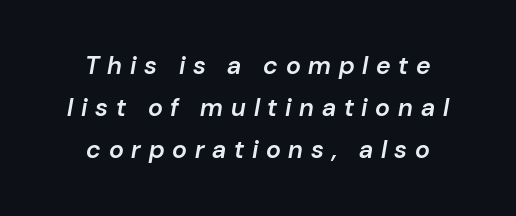
Short note: letters widely spaced. Is the block centered? Yes — each line is placed symmetrically about the middle. On the weight axis this lands at semibold, roughly 600. The rendering applies a slant to the glyphs. One glance says typical: line gaps are just what's usual.
